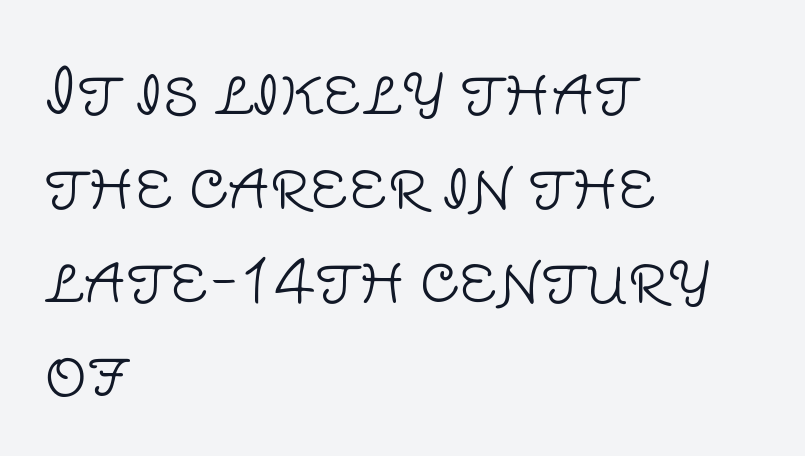
The image shows 59 px light sans-serif type; set left-aligned, normal line spacing (1.59x), normal letter spacing, not underlined; low stroke contrast and a large x-height.
